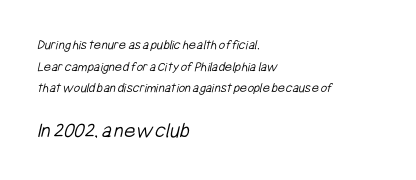
Q: Is the text bold? A: No.
Q: Is the text underlined? A: No.
Q: How is the paragraph aligned? A: Left-aligned.
Q: Is the spacing between letters normal or unusually wide? A: Normal.
Q: Is the spacing between lines tight, normal or loose? A: Normal.
Q: Which block of text is set in a larger size, the first (top) or the second (bottom)? A: The second (bottom) one.
